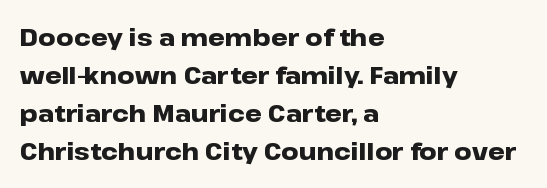
The image shows 24 px bold type, upright; set left-aligned, normal line spacing (1.59x), normal letter spacing, not underlined.
